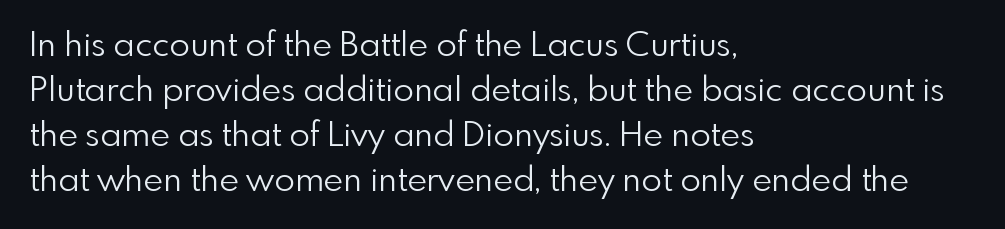
Q: Is the text bold? A: No.
Q: Is the text italic (slanted)? A: No, it is upright.
Q: Is the typeface a serif or a sans-serif typeface? A: Sans-serif.
Q: Is the text underlined? A: No.
Q: How is the paragraph aligned? A: Left-aligned.
Q: Is the spacing between letters normal or unusually wide? A: Normal.
Q: Is the spacing between lines tight, normal or loose? A: Normal.
Q: Width (condensed, normal, or wide)? A: Normal.
Q: x-height? A: Small.
Q: Monospaced? A: No.
